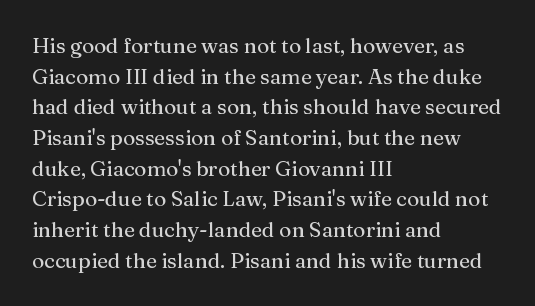
Q: Is the text italic (slanted)? A: No, it is upright.
Q: Is the text underlined? A: No.
Q: How is the paragraph aligned? A: Left-aligned.
Q: Is the spacing between letters normal or unusually wide? A: Normal.
Q: Is the spacing between lines tight, normal or loose? A: Normal.
